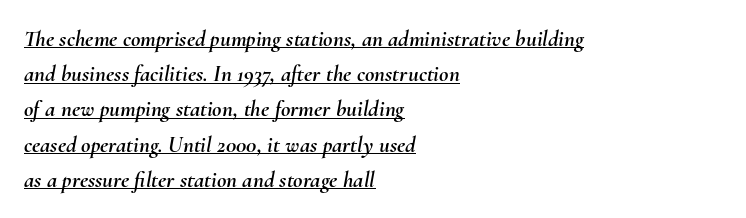
{"italic": "yes", "lean": "right", "slant_degrees": 10, "underline": "yes", "align": "left", "line_spacing": "normal", "line_spacing_ratio": 1.53, "letter_spacing": "normal", "letter_spacing_em": 0.0, "glyph_px": 23}
